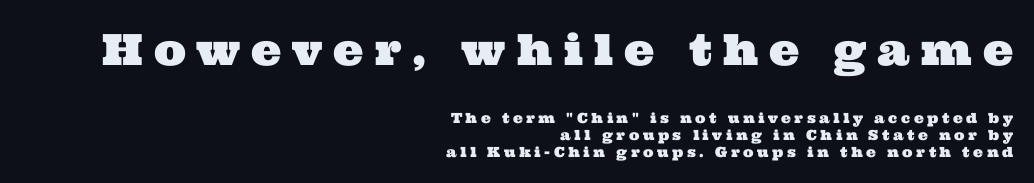
This rendering employs a face with finishing strokes, i.e., a serif. The letterforms stand isolated, each surrounded by extra space. The letters in the upper block stand taller than those in the block below. Varying glyph widths throughout — classic text-font behaviour.
